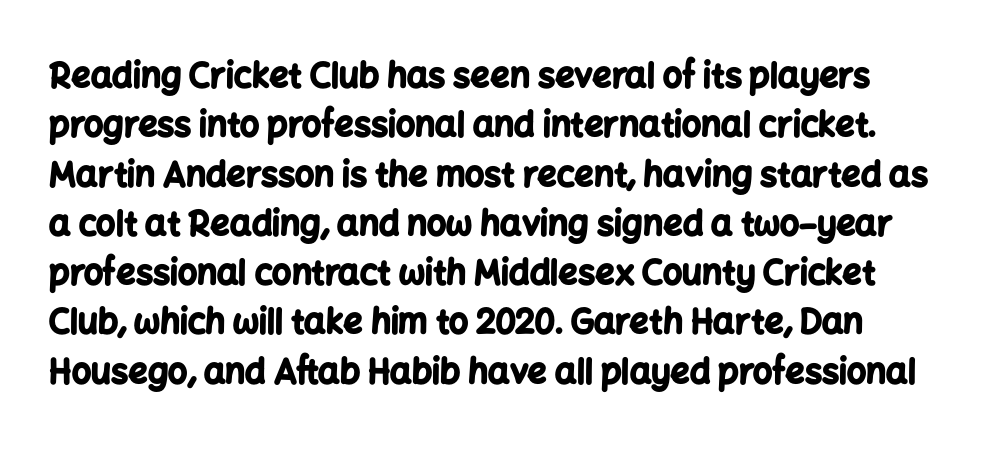
Summary of weight: heavy, a full bold. The typography opts for an upright posture over an oblique one. Note the varied advance widths — an 'i' is clearly narrower than an 'm'. No feet cap the strokes, marking this as sans-serif type.
